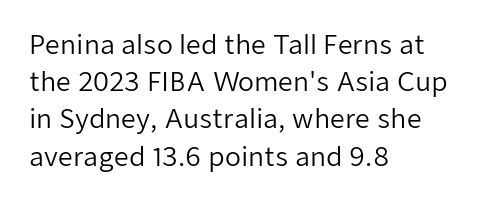
Q: Is the text bold? A: No.
Q: Is the text italic (slanted)? A: No, it is upright.
Q: Is the text underlined? A: No.
Q: How is the paragraph aligned? A: Left-aligned.
Q: Is the spacing between letters normal or unusually wide? A: Normal.
Q: Is the spacing between lines tight, normal or loose? A: Normal.
